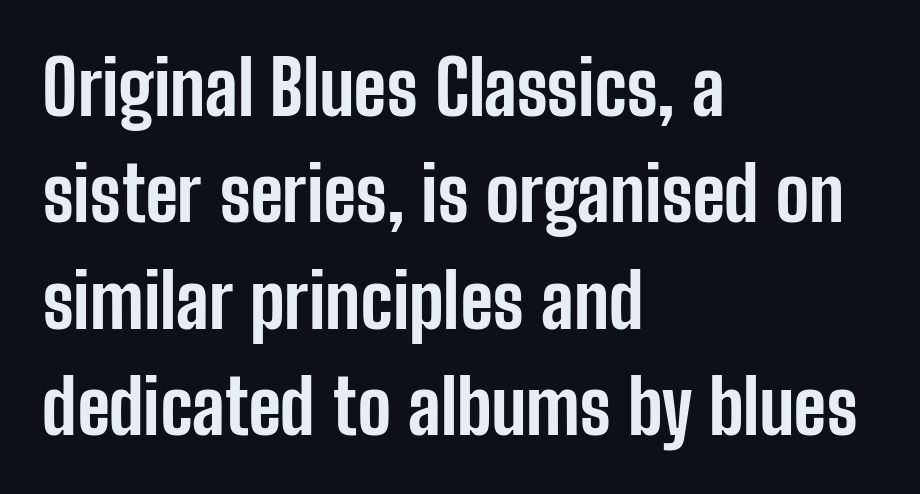
{"serif": "no", "italic": "no", "bold": "yes", "weight": "bold", "width": "condensed", "stroke_contrast": "low", "x_height": "medium", "monospaced": "no", "underline": "no", "align": "left", "line_spacing": "normal", "line_spacing_ratio": 1.42, "letter_spacing": "normal", "letter_spacing_em": 0.0, "glyph_px": 75}
